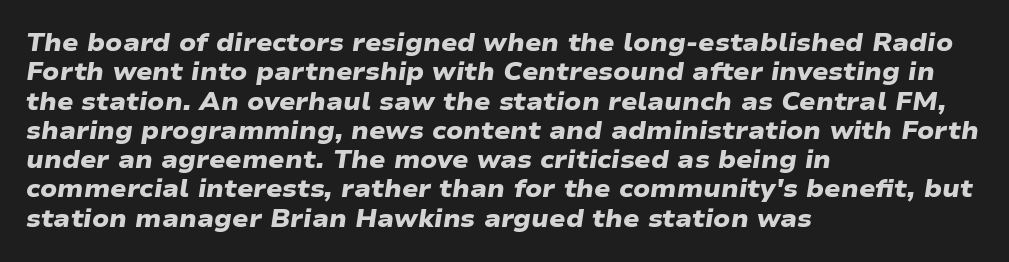
Q: Is the text bold? A: Yes.
Q: Is the text underlined? A: No.
Q: How is the paragraph aligned? A: Left-aligned.
Q: Is the spacing between letters normal or unusually wide? A: Normal.
